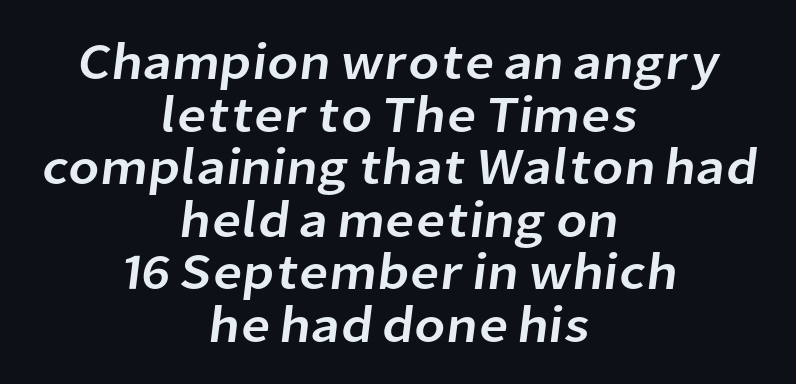
The image shows 52 px sans-serif type; set centered, tight line spacing (1.01x), normal letter spacing, not underlined; low stroke contrast and a medium x-height.
